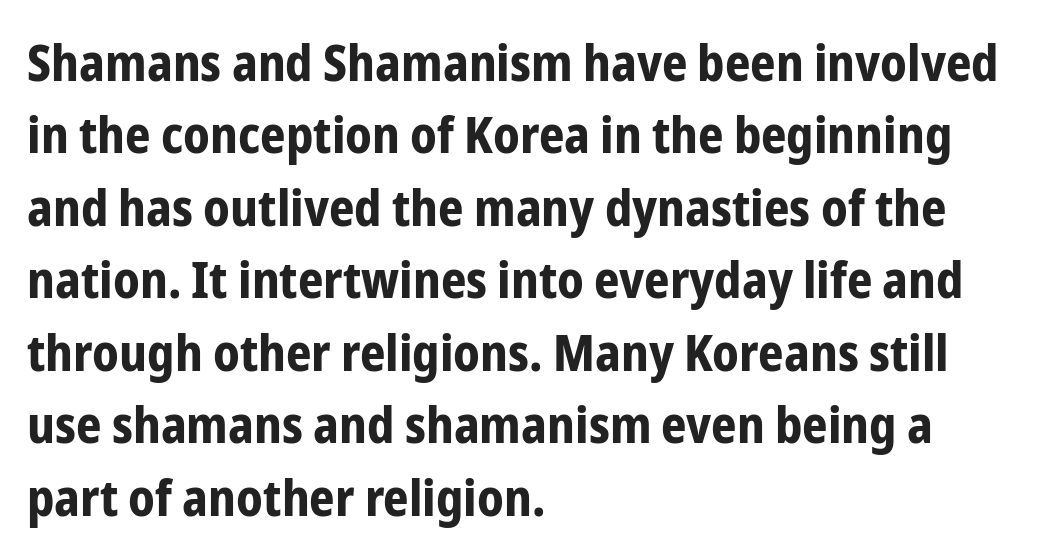
Q: Is the text bold? A: Yes.
Q: Is the text italic (slanted)? A: No, it is upright.
Q: Is the typeface a serif or a sans-serif typeface? A: Sans-serif.
Q: Is the text underlined? A: No.
Q: How is the paragraph aligned? A: Left-aligned.
Q: Is the spacing between letters normal or unusually wide? A: Normal.
Q: Is the spacing between lines tight, normal or loose? A: Normal.
Q: Width (condensed, normal, or wide)? A: Condensed.
Q: Stroke contrast? A: Low.
Q: x-height? A: Medium.
Q: Monospaced? A: No.
